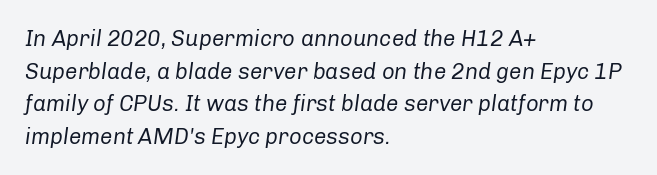
Leading: standard. Weight: not bold — regular or lighter. Look at the tracking — it's just the regular setting, nothing added. Rule under the text: the space is simply empty. Alignment: flush left.
